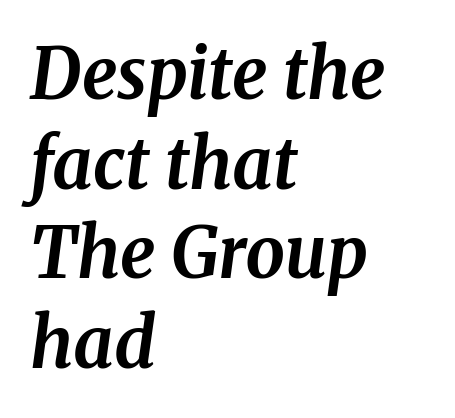
The face used here has a pronounced slope to its letters. Looks like regular typesetting: each glyph gets only the width it needs. Students, observe: this is what conventionally led text looks like. The lines in this sample share a left origin and differ only in where they stop. The letters are bold, with thick, heavy strokes.
